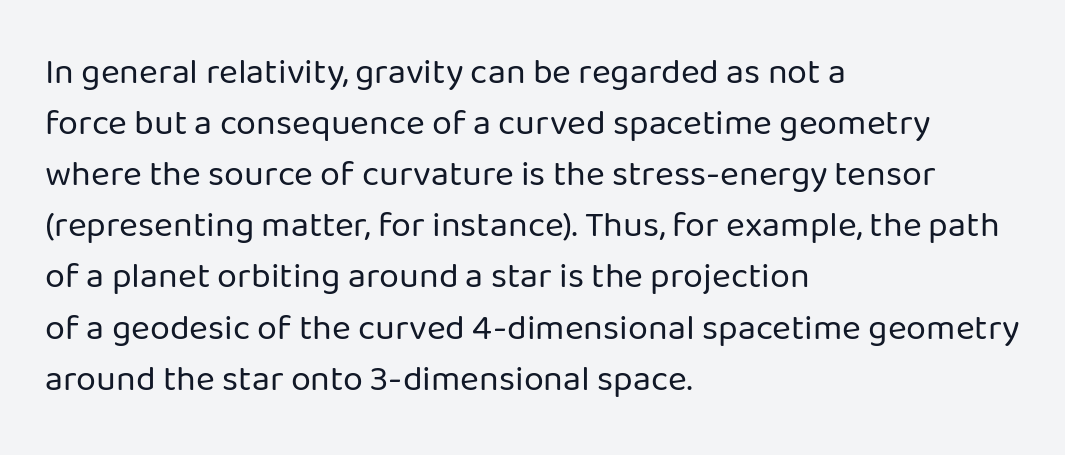
{"serif": "no", "italic": "no", "bold": "no", "weight": "regular", "width": "normal", "stroke_contrast": "low", "x_height": "medium", "monospaced": "no", "underline": "no", "align": "left", "line_spacing": "normal", "line_spacing_ratio": 1.42, "letter_spacing": "normal", "letter_spacing_em": 0.0, "glyph_px": 36}
